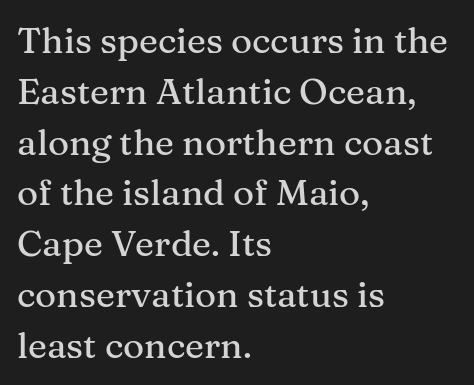
The image shows 36 px serif type, upright; set left-aligned, normal line spacing (1.41x), normal letter spacing, not underlined; medium stroke contrast and a medium x-height.
